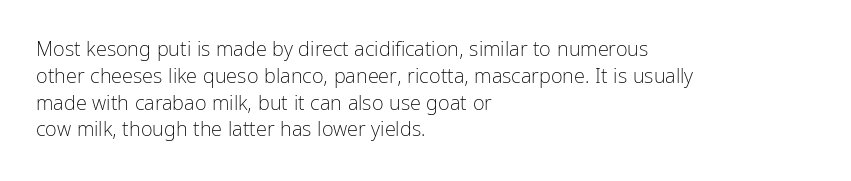
The image shows 20 px text type, upright; set left-aligned, normal line spacing (1.34x), normal letter spacing, not underlined.
